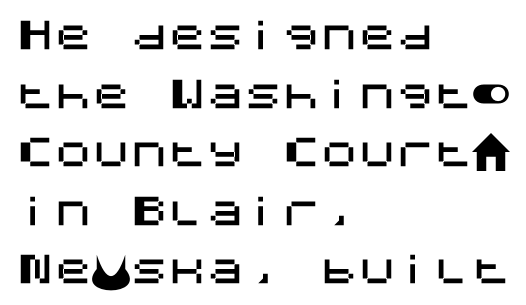
The image shows 38 px sans-serif type, upright; set left-aligned, normal line spacing (1.54x), normal letter spacing, not underlined; medium stroke contrast and a large x-height.
